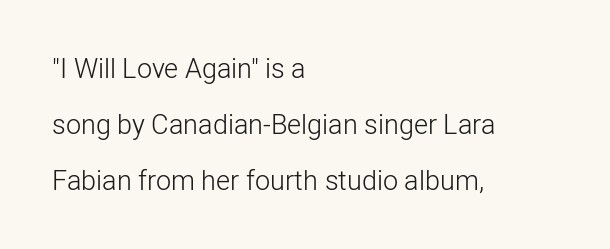
Q: Is the text bold? A: No.
Q: Is the text italic (slanted)? A: No, it is upright.
Q: Is the text underlined? A: No.
Q: How is the paragraph aligned? A: Left-aligned.
Q: Is the spacing between letters normal or unusually wide? A: Normal.
Q: Is the spacing between lines tight, normal or loose? A: Loose.
